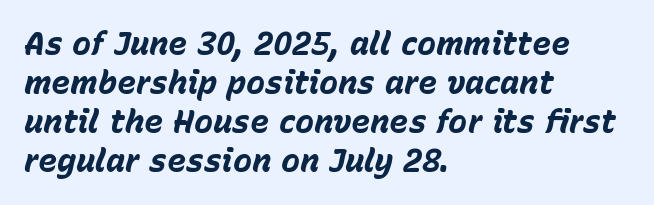
The image shows 32 px bold type, italic (leaning right); set left-aligned, line spacing 1.22x, normal letter spacing, not underlined; low stroke contrast and a medium x-height.
